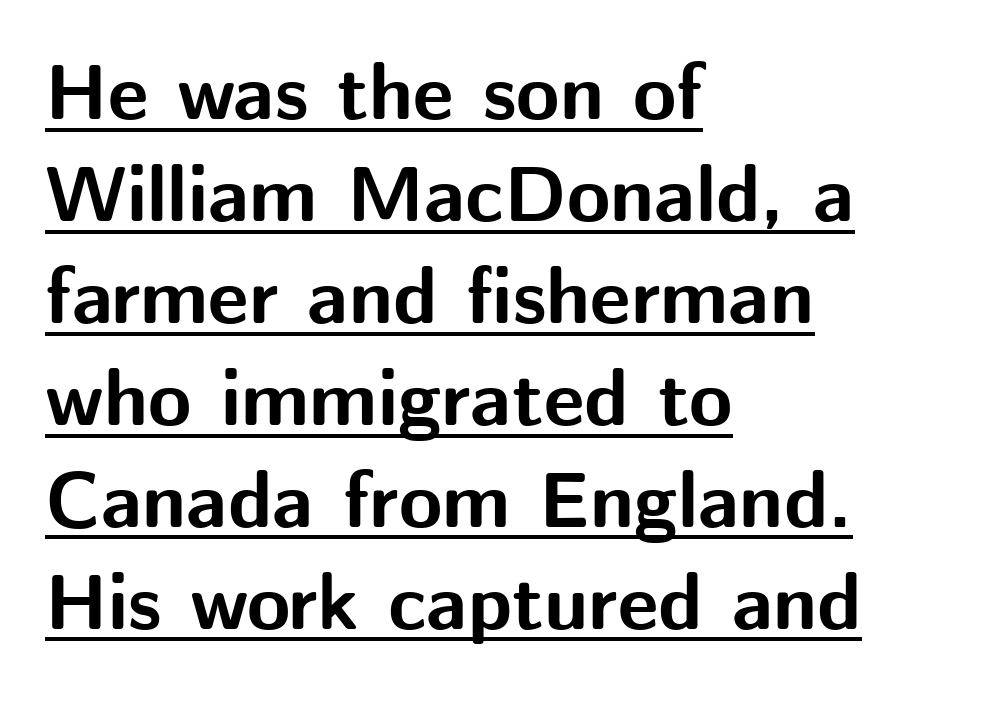
No extra tracking has been applied to these lines. The lettering holds an erect, upright posture throughout. This sample has the flowing, uneven cadence of proportional lettering. Leading matches the norm, producing a regular column.
